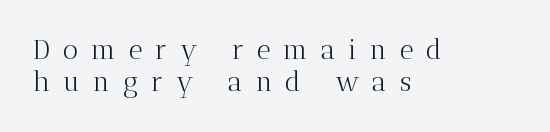
Q: Is the text bold? A: No.
Q: Is the text italic (slanted)? A: No, it is upright.
Q: Is the text underlined? A: No.
Q: How is the paragraph aligned? A: Left-aligned.
Q: Is the spacing between letters normal or unusually wide? A: Unusually wide.
